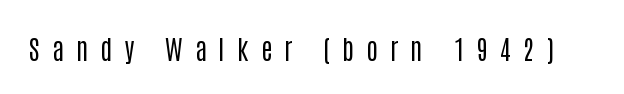
The image shows 27 px text type, upright; set unusually wide letter spacing (+0.45 em), not underlined.
